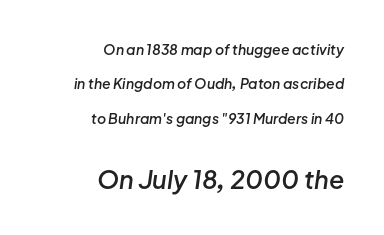
The image shows 25 px text type, italic (leaning right); set right-aligned, loose line spacing (2.45x), normal letter spacing, not underlined; the second (bottom) block is 1.79x larger.
